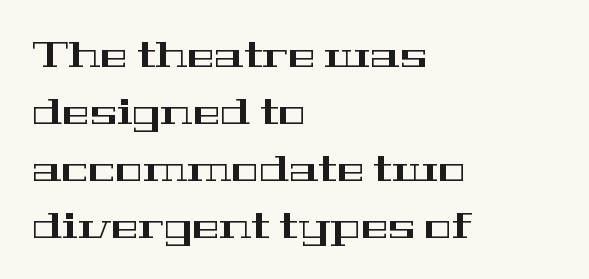
How would I describe the line gaps? Plain and ordinary. Are there feet on the stems? There are — it's a serif. This is the regular roman posture of the typeface. Varying glyph widths throughout — classic text-font behaviour.
